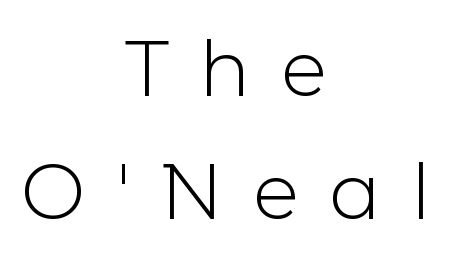
{"serif": "no", "italic": "no", "bold": "no", "weight": "light", "width": "normal", "x_height": "medium", "monospaced": "no", "underline": "no", "align": "center", "line_spacing": "normal", "line_spacing_ratio": 1.6, "letter_spacing": "wide", "letter_spacing_em": 0.39, "glyph_px": 77}
